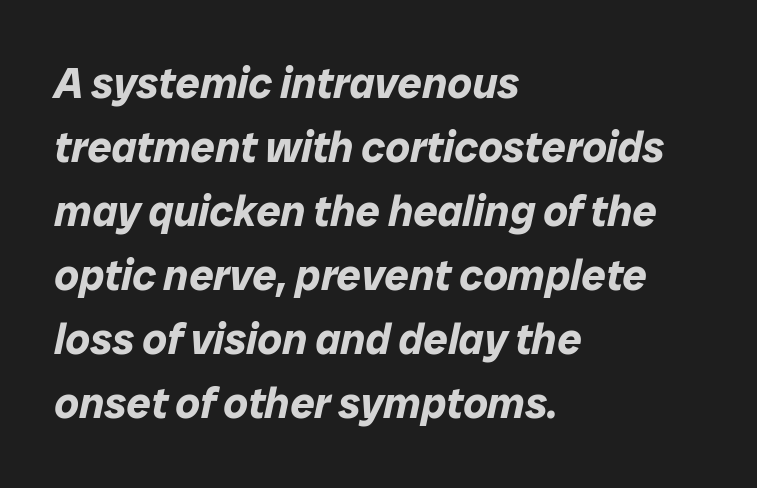
The image shows 43 px bold type, italic (leaning right); set left-aligned, normal line spacing (1.49x), normal letter spacing, not underlined; low stroke contrast and a medium x-height.
